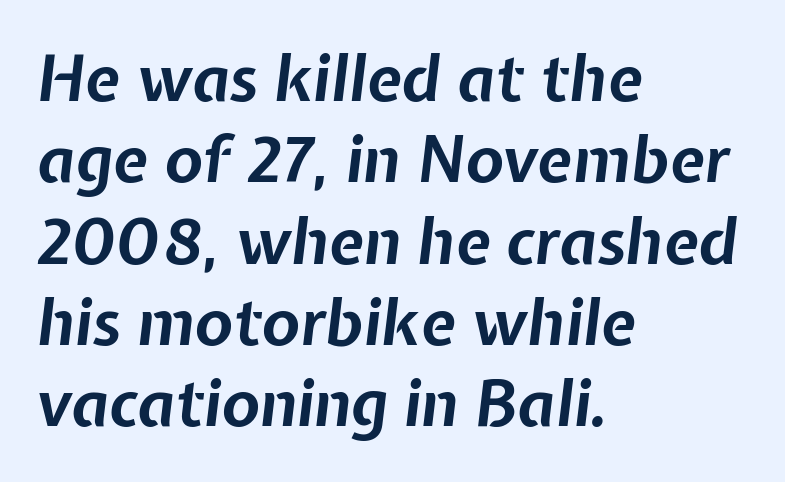
The image shows 63 px bold type, italic (leaning right); set left-aligned, normal line spacing (1.29x), normal letter spacing, not underlined; low stroke contrast and a medium x-height.
